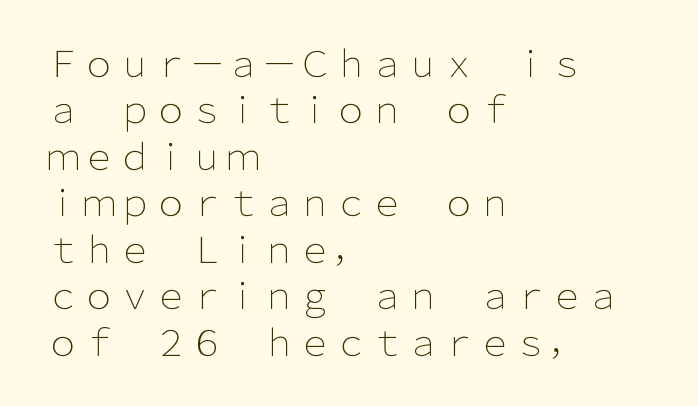
Q: Is the text bold? A: No.
Q: Is the text italic (slanted)? A: No, it is upright.
Q: Is the typeface a serif or a sans-serif typeface? A: Sans-serif.
Q: Is the text underlined? A: No.
Q: How is the paragraph aligned? A: Left-aligned.
Q: Is the spacing between letters normal or unusually wide? A: Normal.
Q: Is the spacing between lines tight, normal or loose? A: Normal.
Q: Width (condensed, normal, or wide)? A: Normal.
Q: Stroke contrast? A: Low.
Q: x-height? A: Medium.
Q: Monospaced? A: No.
